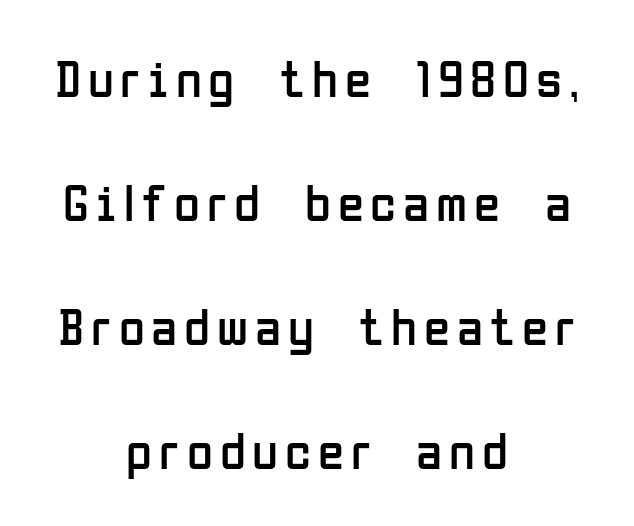
{"serif": "no", "italic": "no", "bold": "no", "weight": "regular", "width": "condensed", "stroke_contrast": "low", "x_height": "medium", "monospaced": "no", "underline": "no", "align": "center", "line_spacing": "loose", "line_spacing_ratio": 2.34, "glyph_px": 53}
